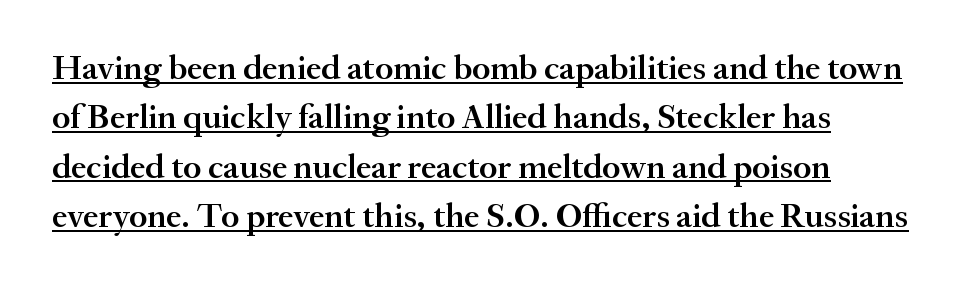
Q: Is the text bold? A: Semi-bold.
Q: Is the text italic (slanted)? A: No, it is upright.
Q: Is the typeface a serif or a sans-serif typeface? A: Serif.
Q: Is the text underlined? A: Yes.
Q: How is the paragraph aligned? A: Left-aligned.
Q: Is the spacing between letters normal or unusually wide? A: Normal.
Q: Is the spacing between lines tight, normal or loose? A: Normal.
Q: Width (condensed, normal, or wide)? A: Normal.
Q: Stroke contrast? A: Medium.
Q: x-height? A: Small.
Q: Monospaced? A: No.
